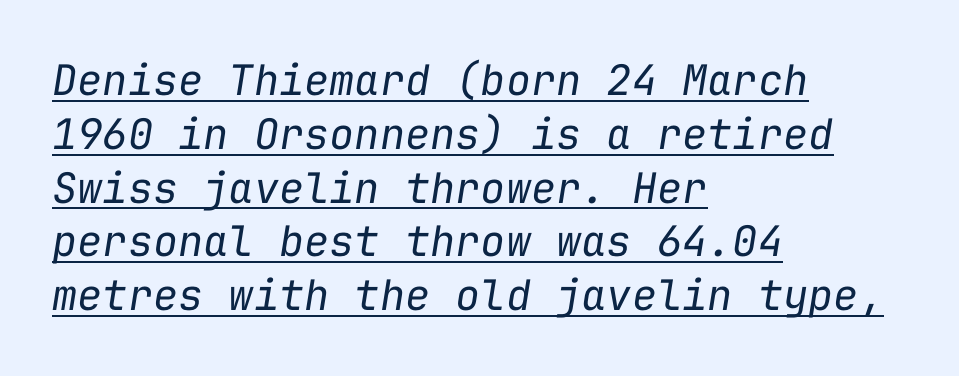
The font's italic variant was chosen for this text. This is not heavy type; no bold has been used. Glyph-to-glyph distance matches everyday printed text. Note the uniform advance width — an 'i' takes as much space as an 'm'.
